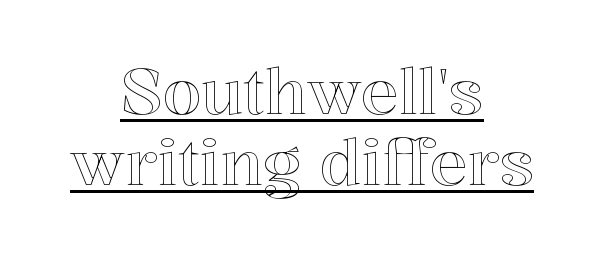
The image shows 63 px text type, upright; set centered, tight line spacing (1.13x), normal letter spacing, underlined; a medium x-height.
